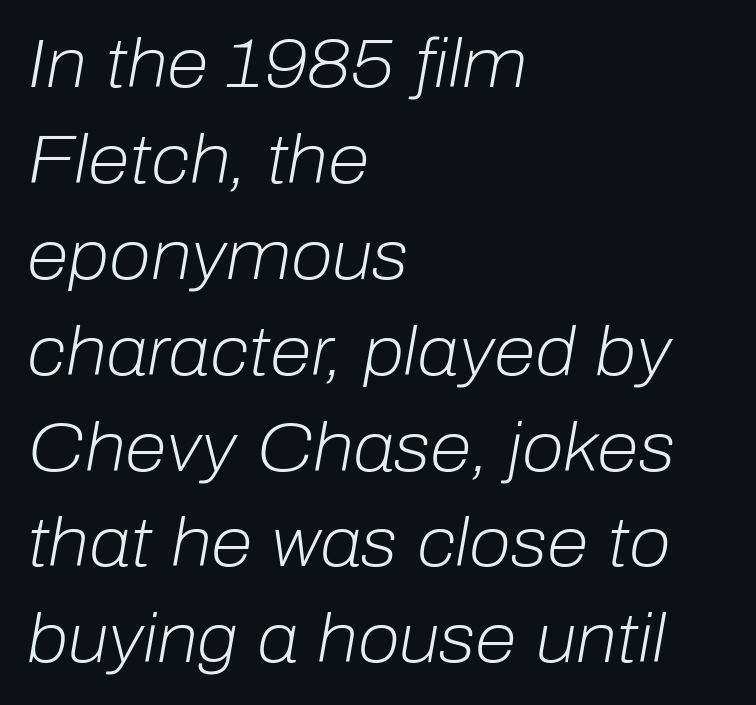
Q: Is the text bold? A: No.
Q: Is the text italic (slanted)? A: Yes, it leans right by about 10 degrees.
Q: Is the text underlined? A: No.
Q: How is the paragraph aligned? A: Left-aligned.
Q: Is the spacing between letters normal or unusually wide? A: Normal.
Q: Is the spacing between lines tight, normal or loose? A: Normal.
Q: Width (condensed, normal, or wide)? A: Normal.
Q: Stroke contrast? A: Low.
Q: x-height? A: Medium.
Q: Monospaced? A: No.
